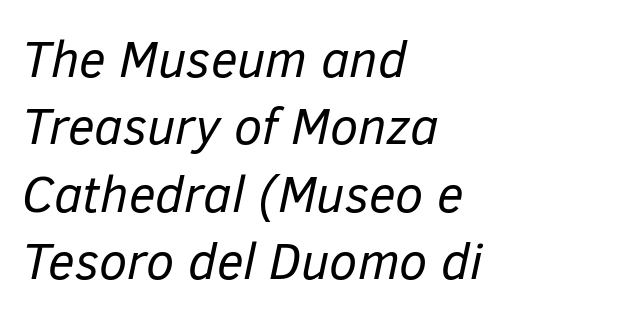
The image shows 51 px regular-weight type, italic (leaning right); set left-aligned, normal line spacing (1.32x), normal letter spacing, not underlined; low stroke contrast and a medium x-height.
